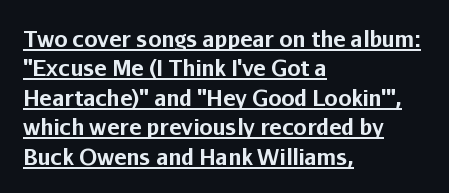
Q: Is the text bold? A: Yes.
Q: Is the text italic (slanted)? A: No, it is upright.
Q: Is the text underlined? A: Yes.
Q: How is the paragraph aligned? A: Left-aligned.
Q: Is the spacing between letters normal or unusually wide? A: Normal.
Q: Is the spacing between lines tight, normal or loose? A: Normal.
